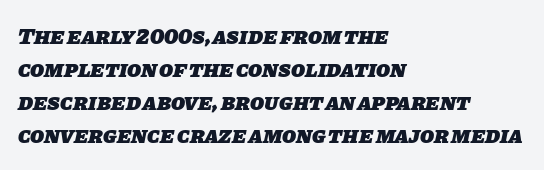
Bold? Absolutely — the strokes are thick and heavy. Descenders are the only things crossing below the line. The rows are spaced the way most documents space them. You could call the tracking neutral — neither tight nor loose.
